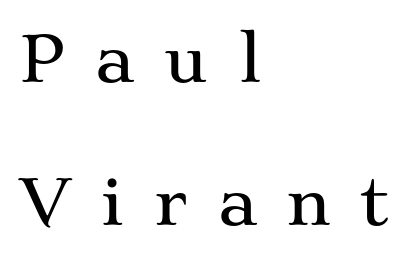
Q: Is the text italic (slanted)? A: No, it is upright.
Q: Is the typeface a serif or a sans-serif typeface? A: Serif.
Q: Is the text underlined? A: No.
Q: How is the paragraph aligned? A: Left-aligned.
Q: Is the spacing between letters normal or unusually wide? A: Unusually wide.
Q: Is the spacing between lines tight, normal or loose? A: Loose.
Q: Width (condensed, normal, or wide)? A: Wide.
Q: Stroke contrast? A: Medium.
Q: x-height? A: Medium.
Q: Monospaced? A: No.
